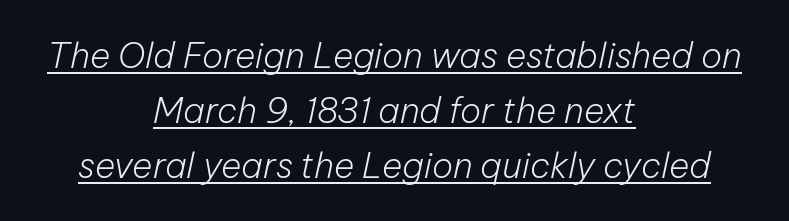
You could call the tracking neutral — neither tight nor loose. The cut favours lightness, reaching ordinary text weight at its darkest. The rag falls on both sides of this text block equally. The rendering applies a slant to the glyphs. The designer left line spacing at the default. The passage shown is typed in a proportional face where columns would drift.
